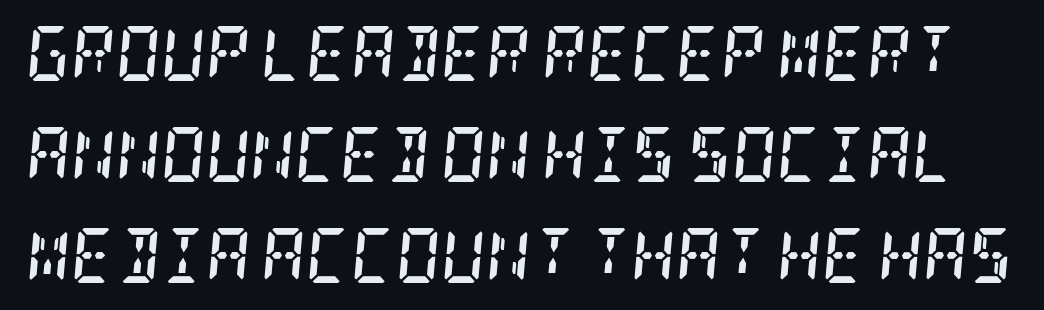
The string is rendered with underlining switched off. These lines were composed using italics. A full-strength bold gives these letters their thick strokes. Each letter's strokes conclude with small projecting serifs.
